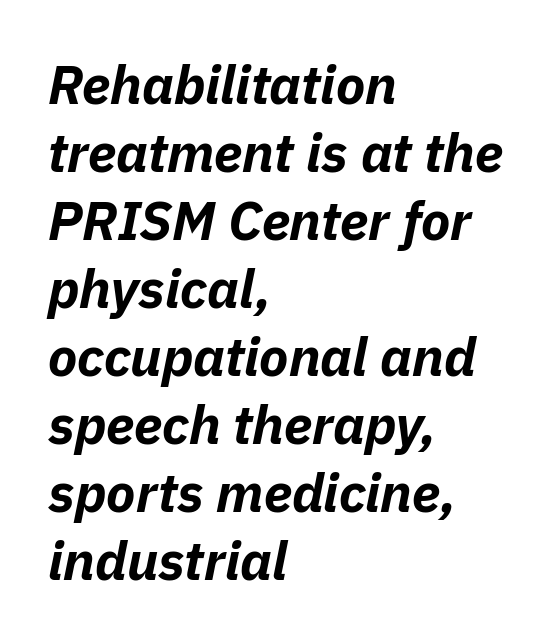
{"italic": "yes", "lean": "right", "slant_degrees": 11, "bold": "yes", "weight": "bold", "width": "normal", "stroke_contrast": "low", "x_height": "medium", "monospaced": "no", "underline": "no", "align": "left", "line_spacing": "normal", "line_spacing_ratio": 1.26, "letter_spacing": "normal", "letter_spacing_em": 0.0, "glyph_px": 54}
